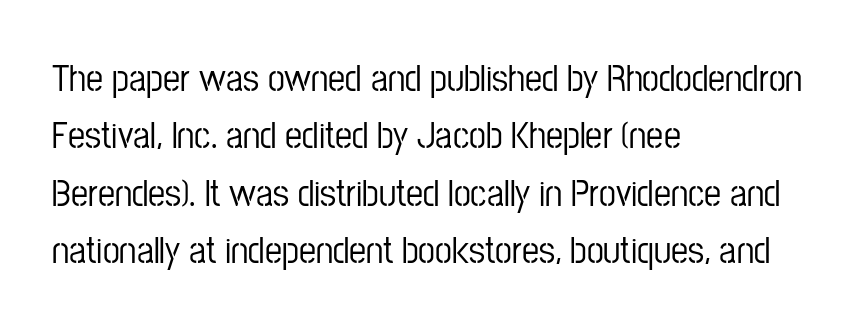
Q: Is the text italic (slanted)? A: No, it is upright.
Q: Is the typeface a serif or a sans-serif typeface? A: Sans-serif.
Q: Is the text underlined? A: No.
Q: How is the paragraph aligned? A: Left-aligned.
Q: Is the spacing between letters normal or unusually wide? A: Normal.
Q: Is the spacing between lines tight, normal or loose? A: Normal.
Q: Width (condensed, normal, or wide)? A: Condensed.
Q: Stroke contrast? A: Low.
Q: x-height? A: Medium.
Q: Monospaced? A: No.
